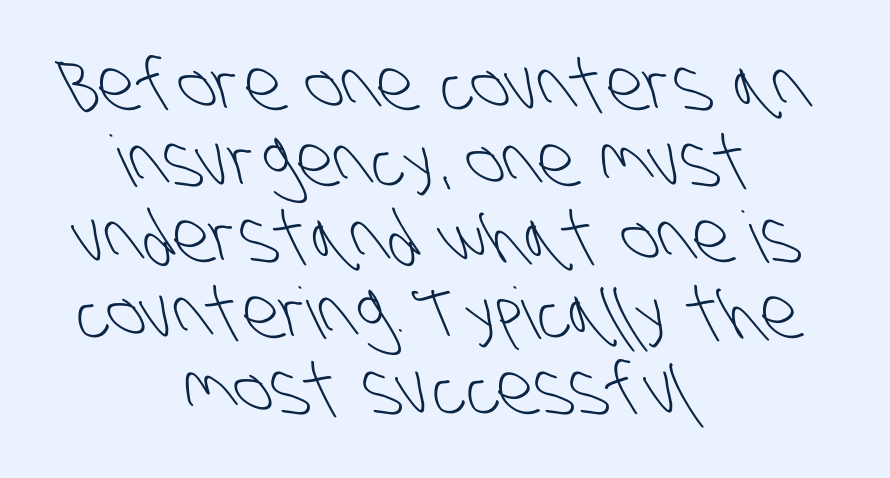
The image shows 71 px light, condensed sans-serif type; set centered, tight line spacing (1.07x), normal letter spacing, not underlined; low stroke contrast and a large x-height.
